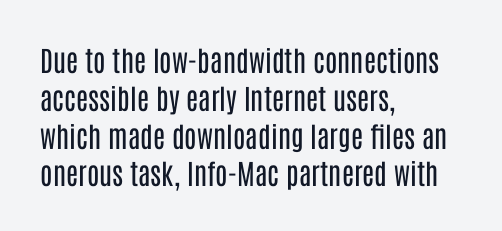
The image shows 28 px regular-weight, condensed sans-serif type, upright; set left-aligned, normal line spacing (1.35x), normal letter spacing, not underlined; low stroke contrast and a large x-height.
